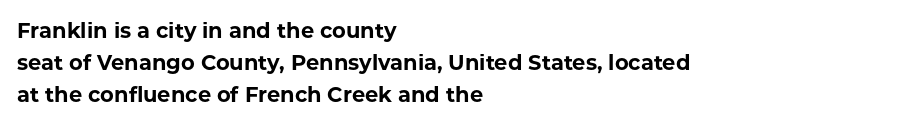
Tracking value appears to be zero — textbook default spacing. Is the type bold? Yes — the strokes are clearly thick and heavy. The block of text has a typical density, with ordinary space between rows. The rag falls on the right side of this text block. Words float on clear page, feet unadorned.
